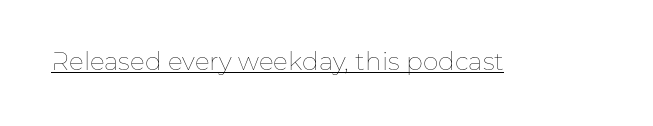
Q: Is the text bold? A: No.
Q: Is the text italic (slanted)? A: No, it is upright.
Q: Is the text underlined? A: Yes.
Q: Is the spacing between letters normal or unusually wide? A: Normal.
